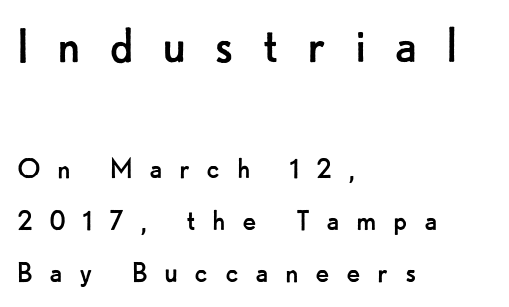
{"serif": "no", "italic": "no", "bold": "no", "weight": "regular", "width": "normal", "stroke_contrast": "low", "x_height": "small", "monospaced": "no", "underline": "no", "align": "left", "line_spacing": "normal", "line_spacing_ratio": 1.57, "letter_spacing": "wide", "letter_spacing_em": 0.49, "larger_block": "first", "size_ratio": 1.73, "glyph_px": 57}
